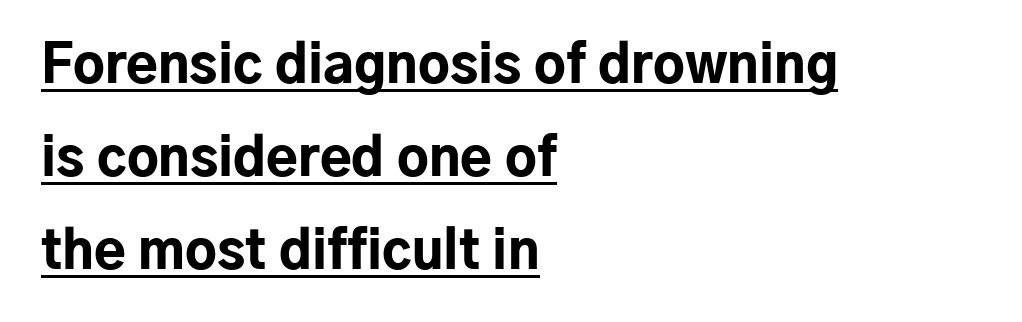
A typesetter would call this proportional, since set widths differ per character. Heft: maximum for text — a bold. This rendering leaves character spacing at its baseline value. Notice how the stems are strictly vertical — no italics here. Check where the strokes stop: nothing finishes them off — pure sans. The string is rendered with underlining switched on.
